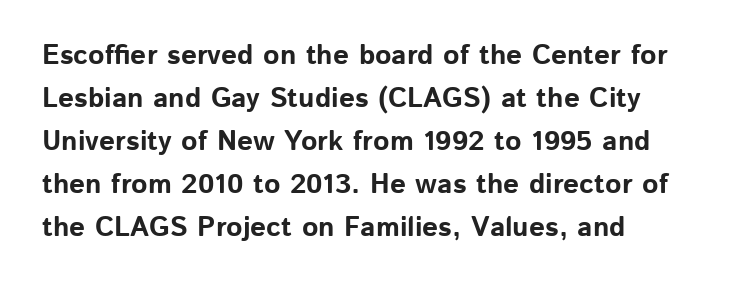
{"serif": "no", "italic": "no", "bold": "yes", "weight": "bold", "width": "normal", "stroke_contrast": "low", "x_height": "medium", "monospaced": "no", "underline": "no", "align": "left", "line_spacing": "normal", "line_spacing_ratio": 1.54, "letter_spacing": "normal", "letter_spacing_em": 0.0, "glyph_px": 28}
